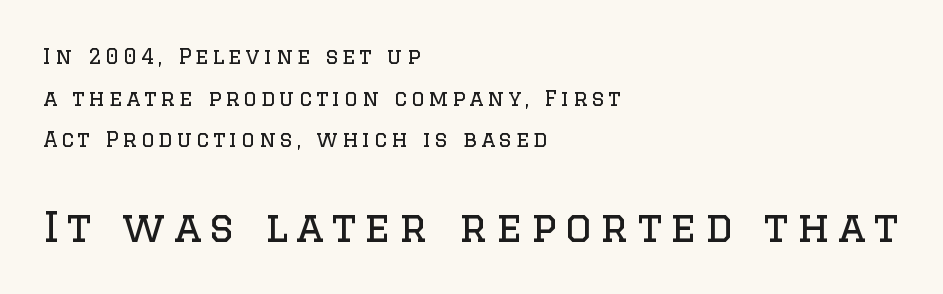
{"serif": "yes", "italic": "no", "bold": "no", "weight": "regular", "width": "normal", "stroke_contrast": "low", "x_height": "large", "monospaced": "no", "underline": "no", "align": "left", "line_spacing": "loose", "line_spacing_ratio": 1.98, "larger_block": "second", "size_ratio": 2.0, "glyph_px": 42}
